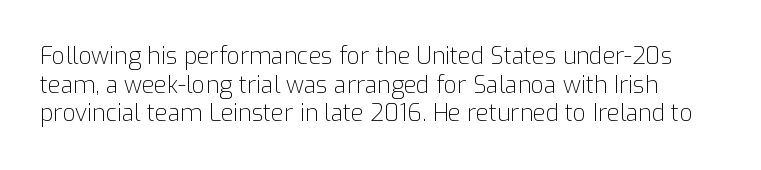
{"italic": "no", "bold": "no", "underline": "no", "line_spacing": "normal", "line_spacing_ratio": 1.25, "letter_spacing": "normal", "letter_spacing_em": 0.0, "glyph_px": 23}
